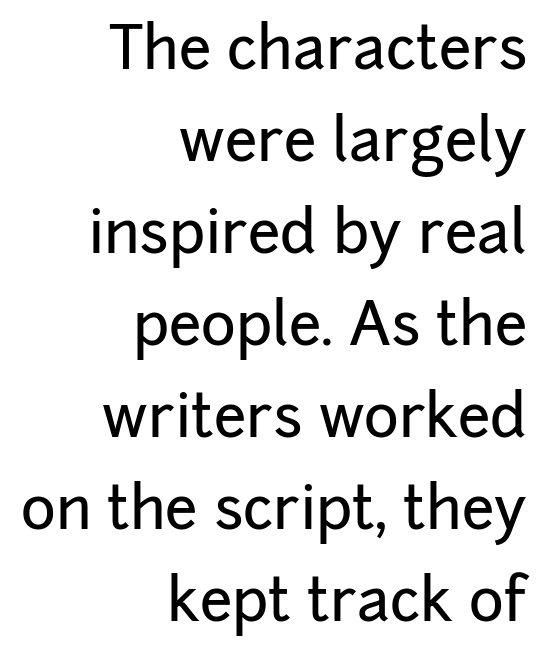
The image shows 59 px sans-serif type, upright; set right-aligned, normal line spacing (1.56x), normal letter spacing, not underlined; low stroke contrast and a medium x-height.
